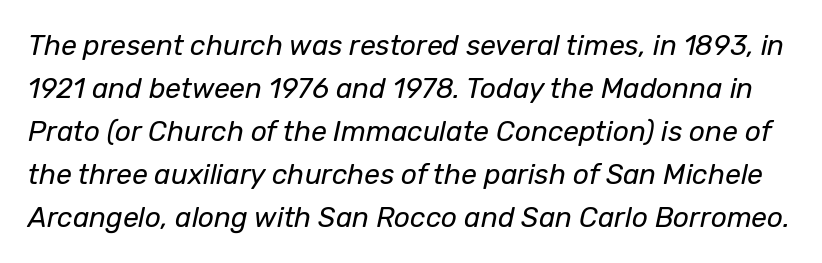
Q: Is the text bold? A: No.
Q: Is the text italic (slanted)? A: Yes, it leans right by about 12 degrees.
Q: Is the text underlined? A: No.
Q: Is the spacing between letters normal or unusually wide? A: Normal.
Q: Is the spacing between lines tight, normal or loose? A: Normal.
Q: Width (condensed, normal, or wide)? A: Normal.
Q: Stroke contrast? A: Low.
Q: x-height? A: Medium.
Q: Monospaced? A: No.
